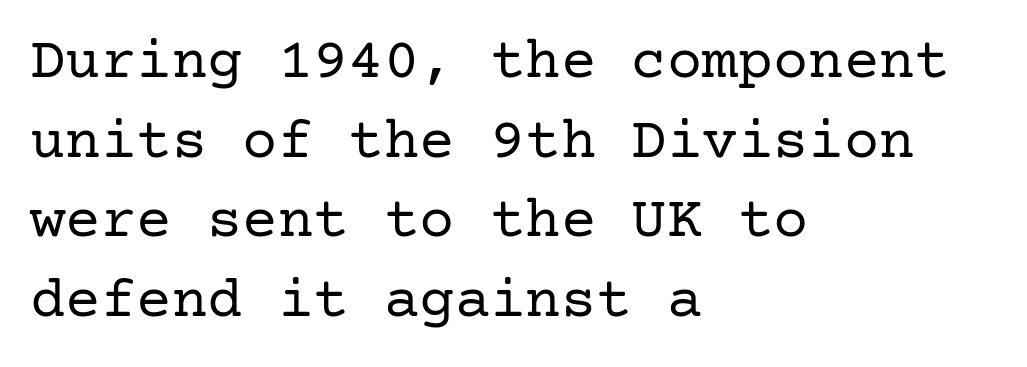
Examine the stroke ends and you'll spot serifs. The vertical gap from one line to the next is medium. The typeface has the unassuming heft of standard copy or less. Notice how the passage keeps a crisp vertical edge on the left only.
